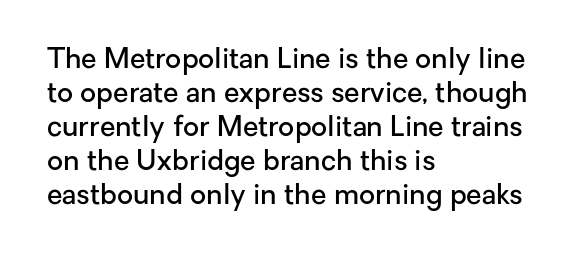
The image shows 28 px semibold sans-serif type, upright; set left-aligned, line spacing 1.21x, normal letter spacing, not underlined; low stroke contrast and a medium x-height.
